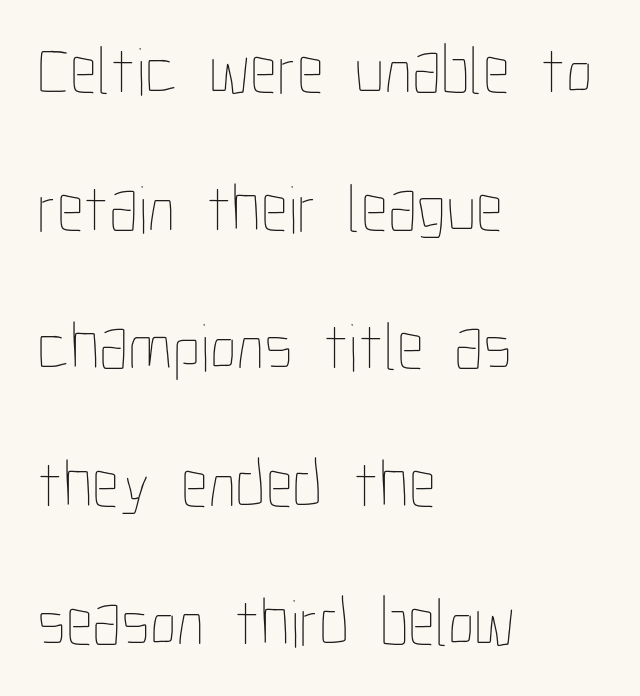
The image shows 68 px thin, condensed type, upright; set left-aligned, loose line spacing (2.03x), normal letter spacing, not underlined; low stroke contrast and a medium x-height.
